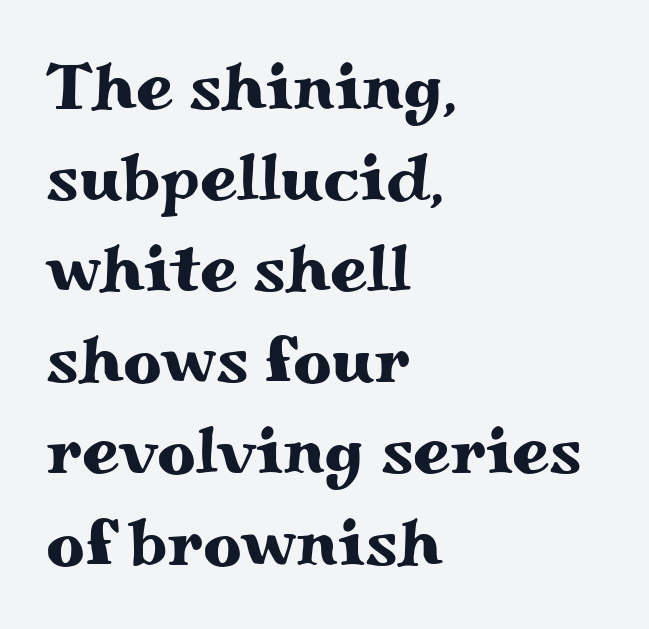
{"serif": "yes", "italic": "no", "width": "wide", "stroke_contrast": "medium", "x_height": "small", "monospaced": "no", "underline": "no", "align": "left", "line_spacing": "normal", "line_spacing_ratio": 1.36, "letter_spacing": "normal", "letter_spacing_em": 0.0, "glyph_px": 67}
